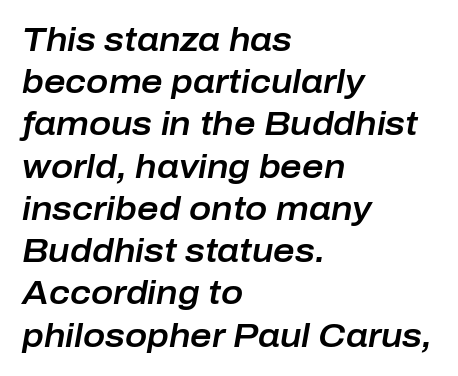
Unmarked baselines from the first word to the last. Is this a fixed-width face? No — the glyphs have proportional, varying widths. A typesetter would call this leading conventional body-copy spacing. A typesetter would mark this as italic.
